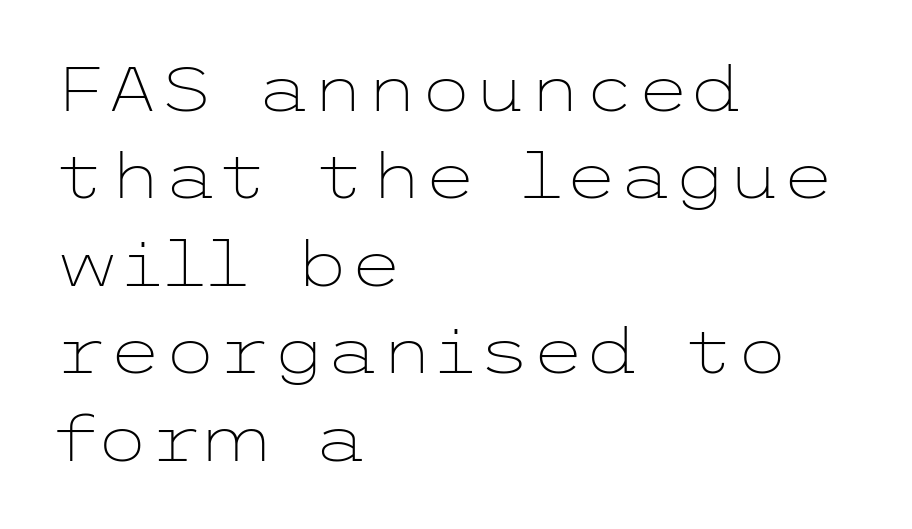
Are there feet on the stems? There aren't — it's a sans. Rendered with straight, roman letterforms. Default kerning and tracking; the words read as compact shapes. Reading down the block, your eye returns to a fixed left position each line. The glyphs are unaccompanied by any horizontal stroke below them. A light-to-regular cut is what we see here.
